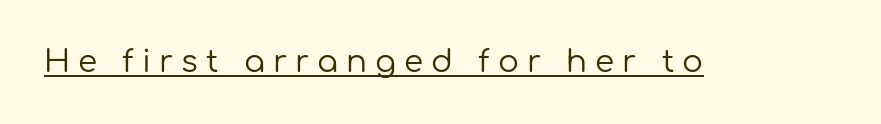
Q: Is the text bold? A: No.
Q: Is the text italic (slanted)? A: No, it is upright.
Q: Is the typeface a serif or a sans-serif typeface? A: Sans-serif.
Q: Is the text underlined? A: Yes.
Q: Is the spacing between letters normal or unusually wide? A: Unusually wide.
Q: Width (condensed, normal, or wide)? A: Normal.
Q: Stroke contrast? A: Low.
Q: x-height? A: Medium.
Q: Monospaced? A: No.
